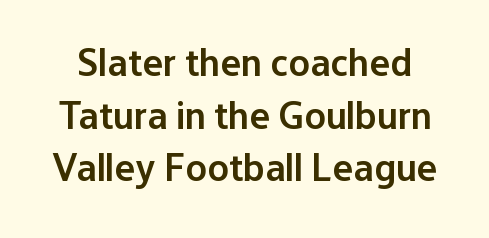
The image shows 39 px semibold sans-serif type, upright; set normal line spacing (1.35x), normal letter spacing, not underlined; low stroke contrast and a medium x-height.
